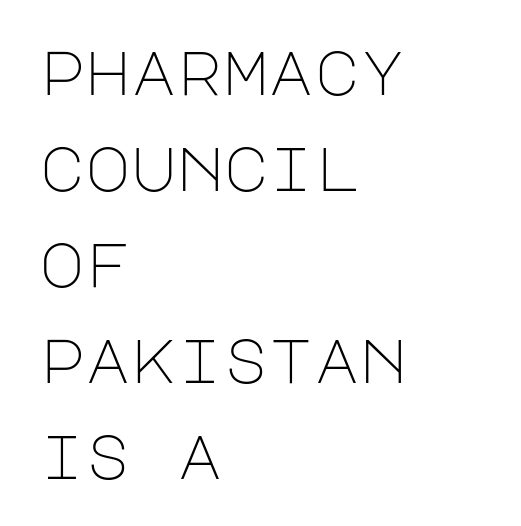
The image shows 62 px light sans-serif type, upright; set left-aligned, normal line spacing (1.55x), normal letter spacing, not underlined; low stroke contrast and a large x-height.
